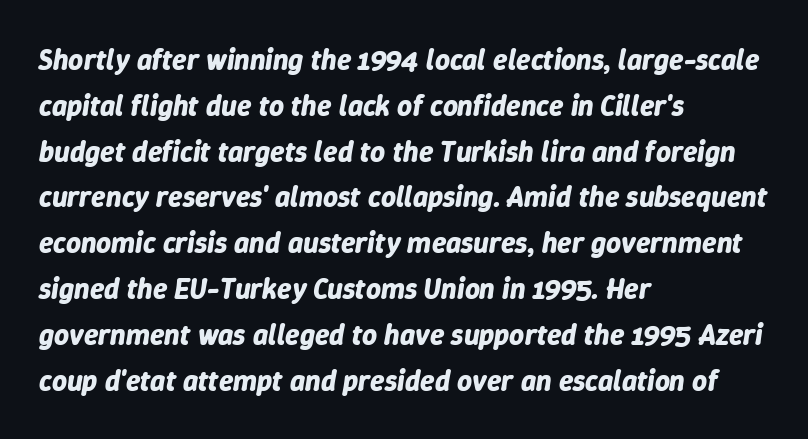
Q: Is the text bold? A: Yes.
Q: Is the text italic (slanted)? A: Yes, it leans right by about 9 degrees.
Q: Is the text underlined? A: No.
Q: How is the paragraph aligned? A: Left-aligned.
Q: Is the spacing between letters normal or unusually wide? A: Normal.
Q: Is the spacing between lines tight, normal or loose? A: Normal.
Q: Width (condensed, normal, or wide)? A: Normal.
Q: Stroke contrast? A: Low.
Q: x-height? A: Medium.
Q: Monospaced? A: No.
